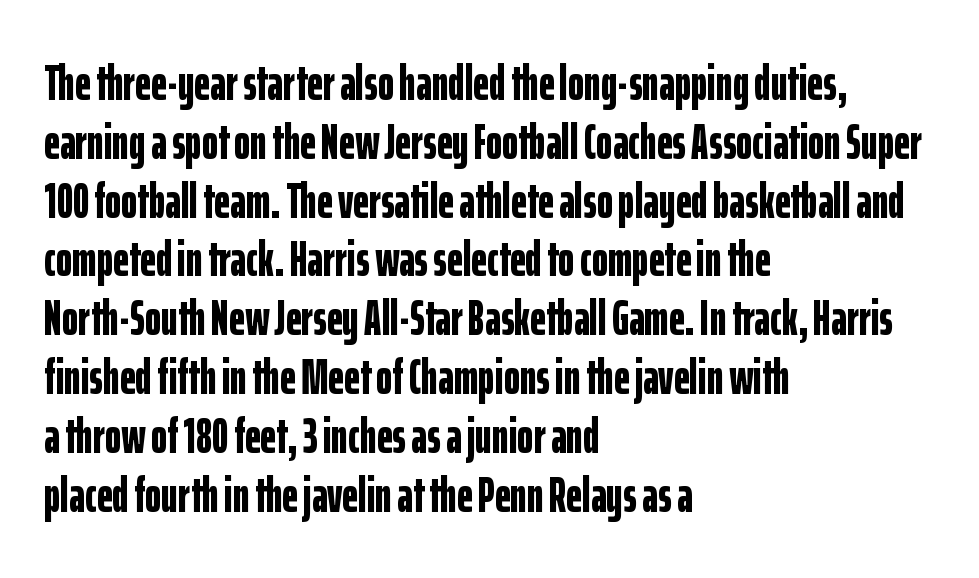
The image shows 49 px bold, condensed sans-serif type, upright; set left-aligned, line spacing 1.2x, normal letter spacing, not underlined; low stroke contrast and a medium x-height.
